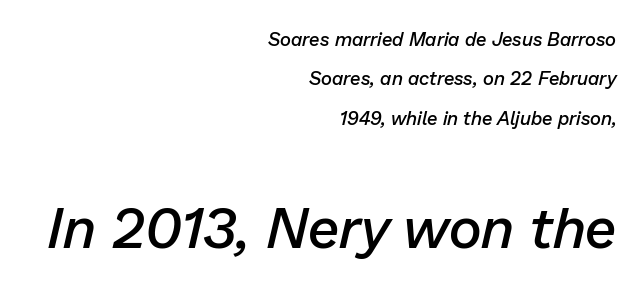
Q: Is the text bold? A: Semi-bold.
Q: Is the text italic (slanted)? A: Yes, it leans right by about 13 degrees.
Q: Is the text underlined? A: No.
Q: How is the paragraph aligned? A: Right-aligned.
Q: Is the spacing between letters normal or unusually wide? A: Normal.
Q: Is the spacing between lines tight, normal or loose? A: Loose.
Q: Which block of text is set in a larger size, the first (top) or the second (bottom)? A: The second (bottom) one.
Q: Width (condensed, normal, or wide)? A: Normal.
Q: Stroke contrast? A: Low.
Q: x-height? A: Medium.
Q: Monospaced? A: No.
